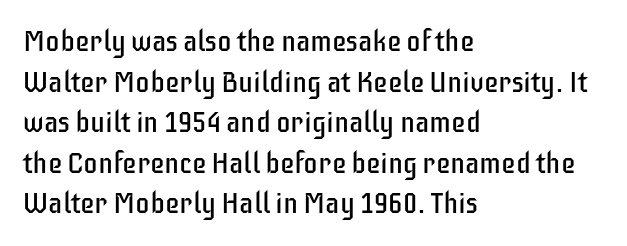
If you drew a ruler down the left edge, every line would touch it. Does the lettering tilt? It doesn't — this is upright. Letters rest on an invisible, unmarked baseline. Letter spacing: default.
